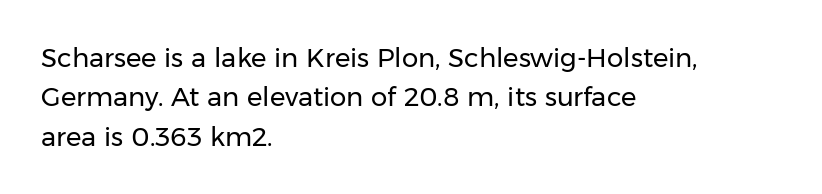
Q: Is the text bold? A: No.
Q: Is the text italic (slanted)? A: No, it is upright.
Q: Is the text underlined? A: No.
Q: How is the paragraph aligned? A: Left-aligned.
Q: Is the spacing between letters normal or unusually wide? A: Normal.
Q: Is the spacing between lines tight, normal or loose? A: Normal.
